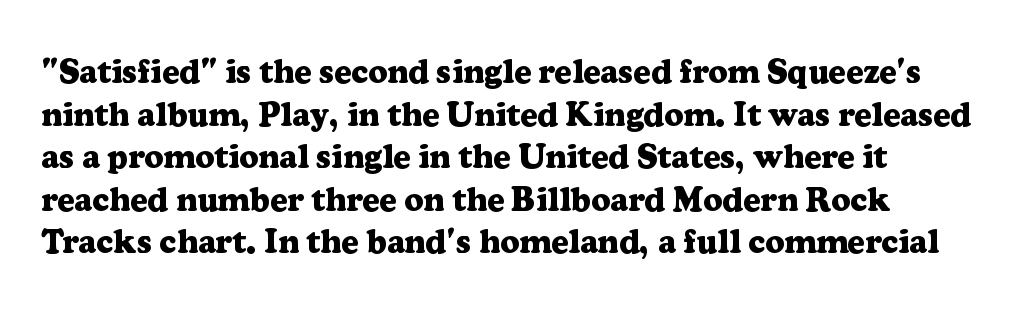
{"serif": "yes", "italic": "no", "bold": "yes", "weight": "heavy", "width": "normal", "stroke_contrast": "low", "x_height": "medium", "monospaced": "no", "underline": "no", "align": "left", "line_spacing": "normal", "line_spacing_ratio": 1.29, "letter_spacing": "normal", "letter_spacing_em": 0.0, "glyph_px": 33}
